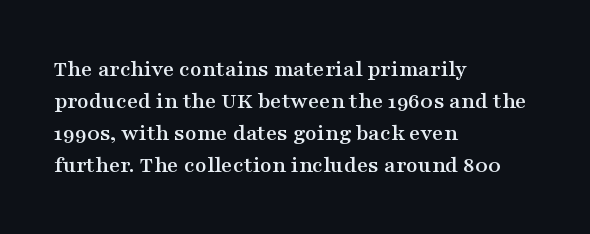
{"italic": "no", "underline": "no", "align": "left", "line_spacing": "normal", "line_spacing_ratio": 1.33, "letter_spacing": "normal", "letter_spacing_em": 0.0, "glyph_px": 24}
